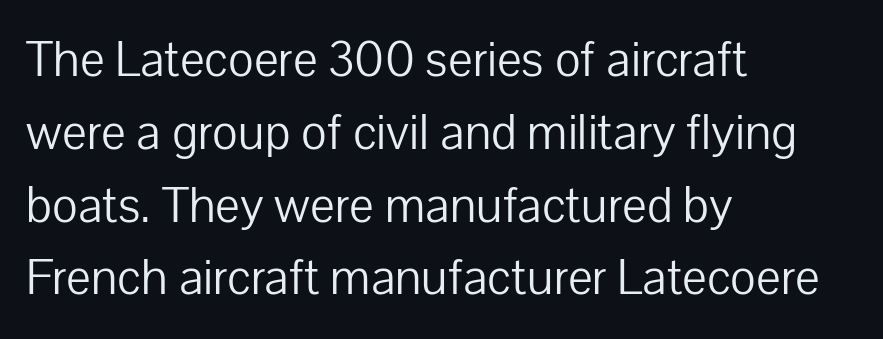
Does the leading feel generous? No, just average. The baseline area is clear. The font family rendered here belongs to the sans-serif group. You could call the tracking neutral — neither tight nor loose.
